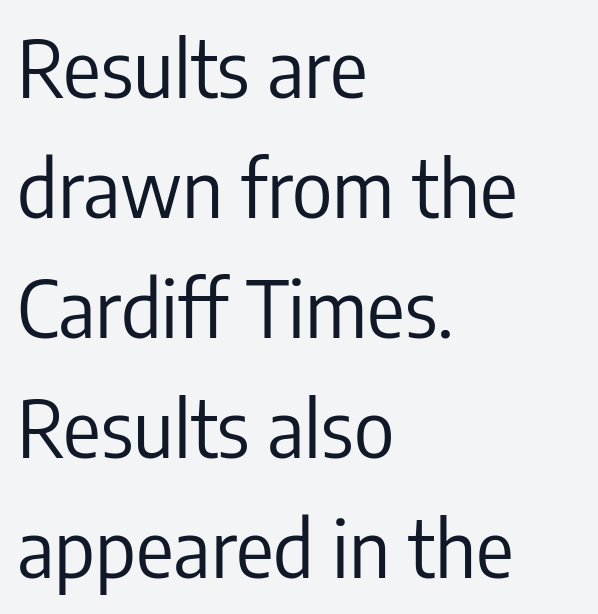
Q: Is the text bold? A: No.
Q: Is the text italic (slanted)? A: No, it is upright.
Q: Is the typeface a serif or a sans-serif typeface? A: Sans-serif.
Q: Is the text underlined? A: No.
Q: How is the paragraph aligned? A: Left-aligned.
Q: Is the spacing between letters normal or unusually wide? A: Normal.
Q: Is the spacing between lines tight, normal or loose? A: Normal.
Q: Width (condensed, normal, or wide)? A: Condensed.
Q: Stroke contrast? A: Low.
Q: x-height? A: Medium.
Q: Monospaced? A: No.
